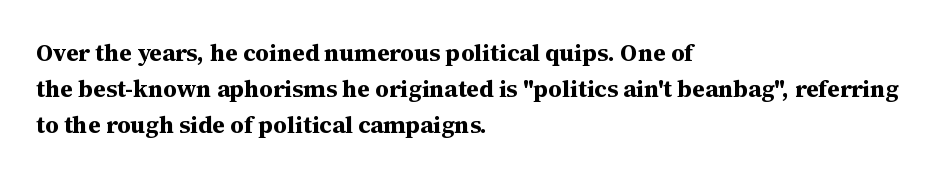
Q: Is the text bold? A: Yes.
Q: Is the text italic (slanted)? A: No, it is upright.
Q: Is the text underlined? A: No.
Q: How is the paragraph aligned? A: Left-aligned.
Q: Is the spacing between letters normal or unusually wide? A: Normal.
Q: Is the spacing between lines tight, normal or loose? A: Normal.
